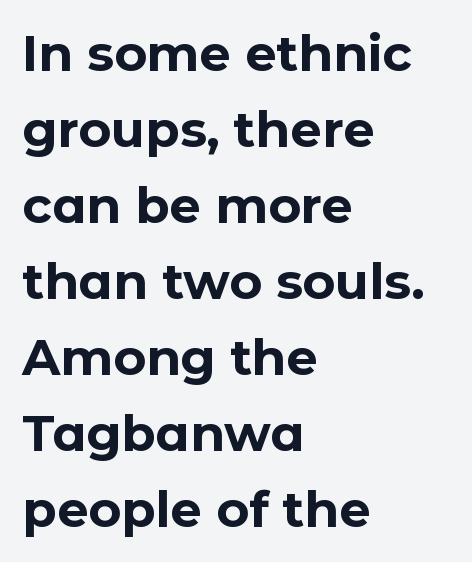
The image shows 50 px bold sans-serif type, upright; set left-aligned, normal line spacing (1.52x), normal letter spacing, not underlined; low stroke contrast and a medium x-height.
